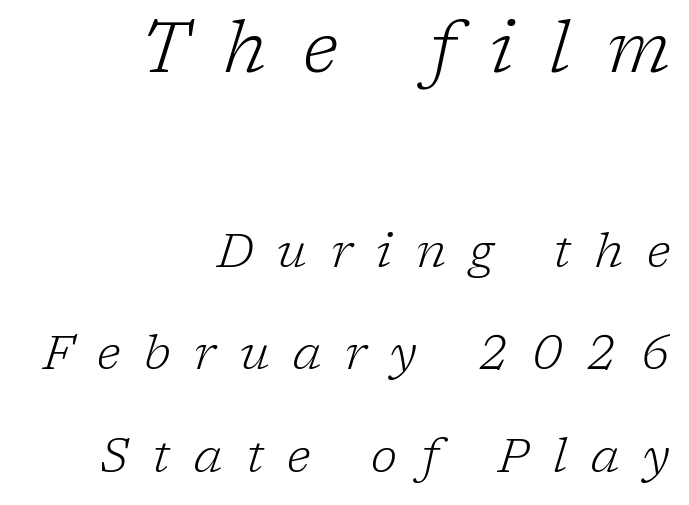
The image shows 72 px light serif type, italic (leaning right); set right-aligned, loose line spacing (2.14x), unusually wide letter spacing (+0.5 em), not underlined; the first (top) block is 1.5x larger; low stroke contrast and a medium x-height.
